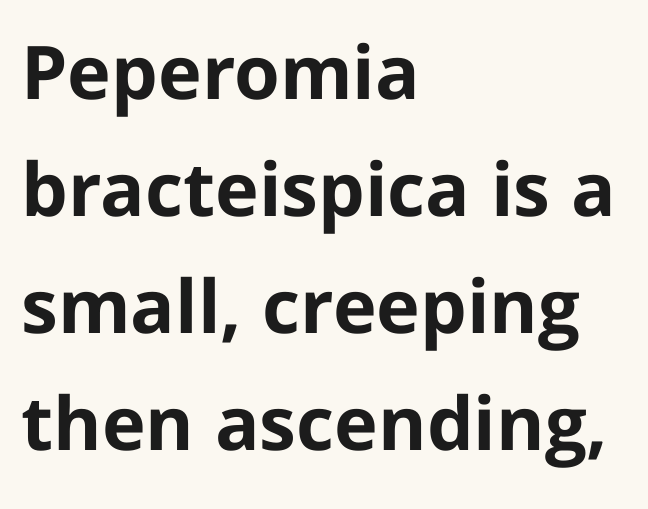
Clear beneath every line of the passage. Check where the strokes stop: nothing finishes them off — pure sans. Proportional: the letters do not fall into vertical columns. Upright lettering throughout.
